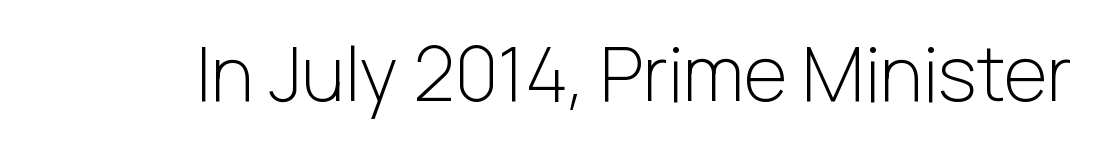
The image shows 75 px light sans-serif type, upright; set normal letter spacing, not underlined; low stroke contrast and a medium x-height.
